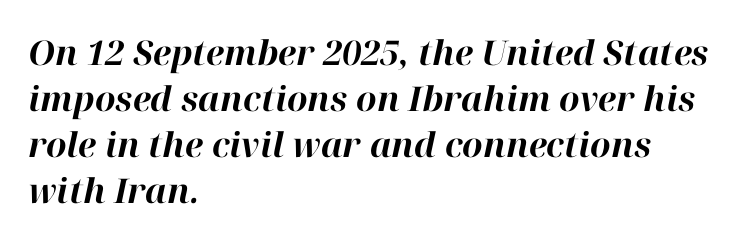
The zone under the glyphs is completely vacant. A typesetter would call this proportional, since set widths differ per character. Weight check: bold — yes, fully. Letter spacing: default. Italic: yes, the glyphs are oblique.
